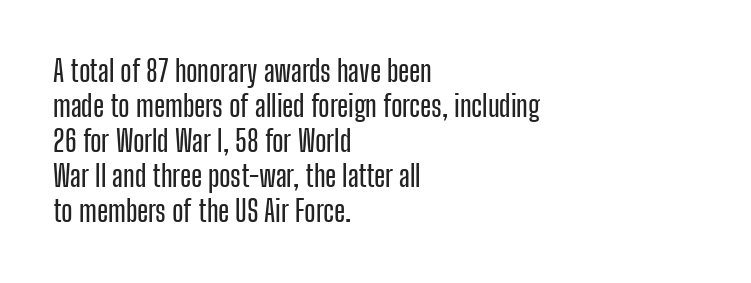
{"serif": "no", "italic": "no", "width": "condensed", "stroke_contrast": "low", "x_height": "medium", "monospaced": "no", "underline": "no", "align": "left", "line_spacing_ratio": 1.21, "letter_spacing": "normal", "letter_spacing_em": 0.0, "glyph_px": 29}
